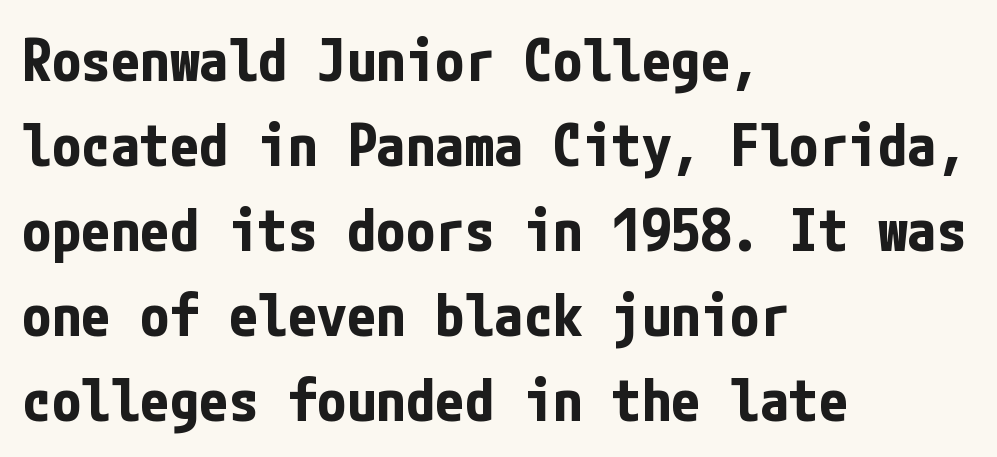
{"serif": "no", "italic": "no", "bold": "yes", "weight": "bold", "width": "condensed", "stroke_contrast": "low", "x_height": "medium", "underline": "no", "align": "left", "line_spacing": "normal", "line_spacing_ratio": 1.44, "letter_spacing": "normal", "letter_spacing_em": 0.0, "glyph_px": 59}
